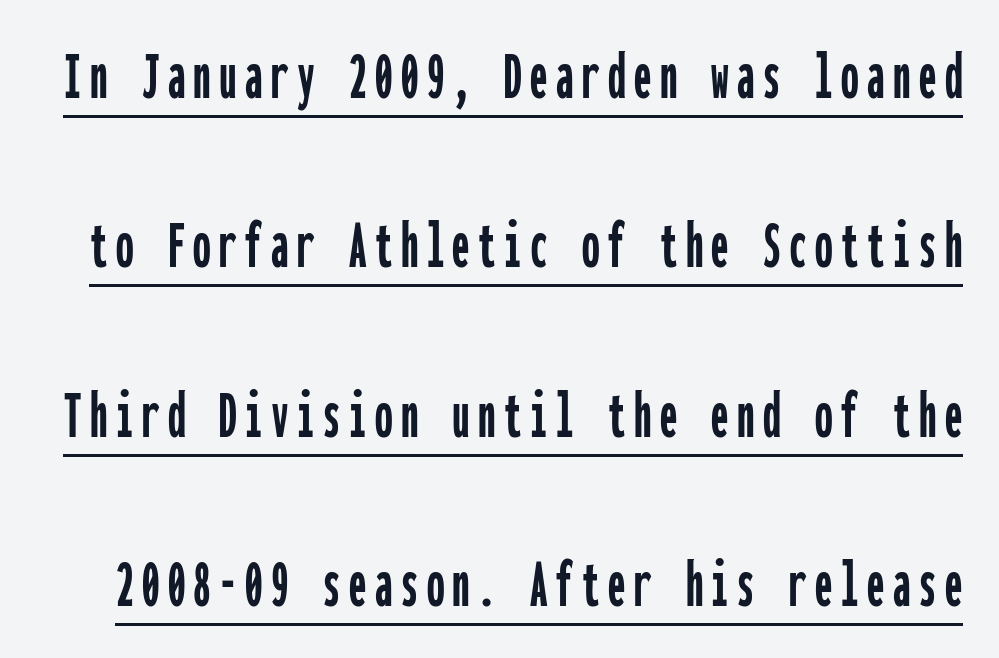
{"serif": "no", "italic": "no", "width": "condensed", "stroke_contrast": "low", "x_height": "medium", "monospaced": "yes", "underline": "yes", "line_spacing": "loose", "line_spacing_ratio": 2.42, "glyph_px": 70}
